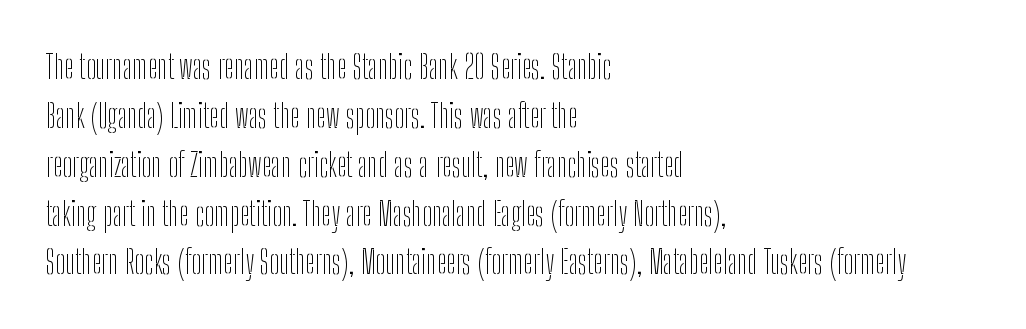
Q: Is the text bold? A: No.
Q: Is the text italic (slanted)? A: No, it is upright.
Q: Is the typeface a serif or a sans-serif typeface? A: Sans-serif.
Q: Is the text underlined? A: No.
Q: How is the paragraph aligned? A: Left-aligned.
Q: Is the spacing between letters normal or unusually wide? A: Normal.
Q: Is the spacing between lines tight, normal or loose? A: Normal.
Q: Width (condensed, normal, or wide)? A: Condensed.
Q: Stroke contrast? A: Low.
Q: x-height? A: Medium.
Q: Monospaced? A: No.
